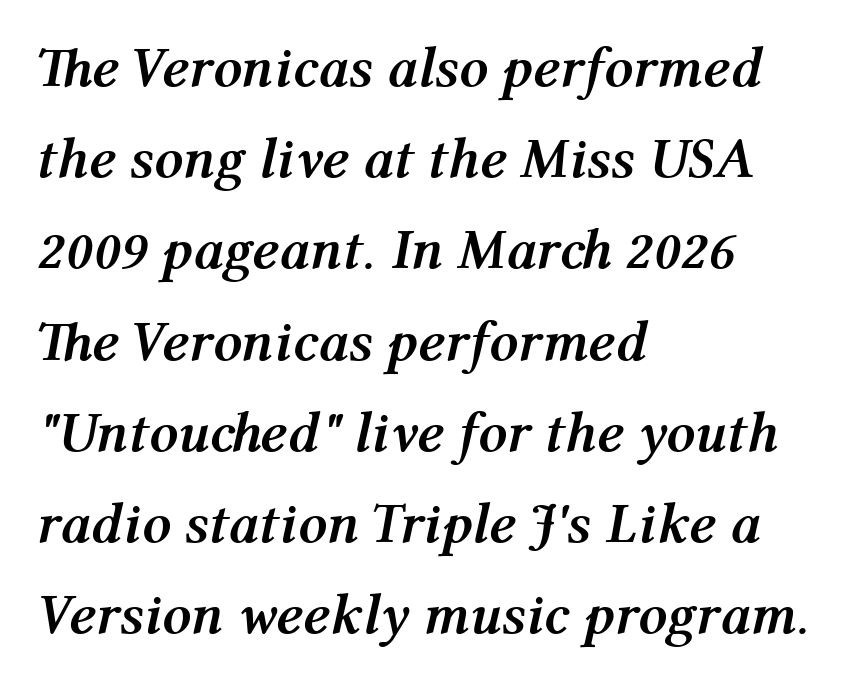
Spacing between characters is what you'd get straight out of the box. Emphasis by weight is at full strength: bold. Reading down the column, the eye jumps a familiar distance to each next line. The specimen reads as italic at a glance. The ragged edge is on the right, which tells us the setting is flush left.
